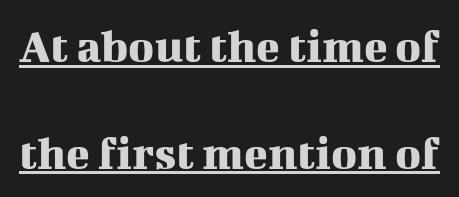
You can tell from the footed stems that serif type was used. The line-height multiplier appears high, well above default. This sample uses an upright cut, with every glyph sitting square on the baseline. These lines keep a tight, regular rhythm from letter to letter. Is there an underline? Yes — a line sits under the letters.
